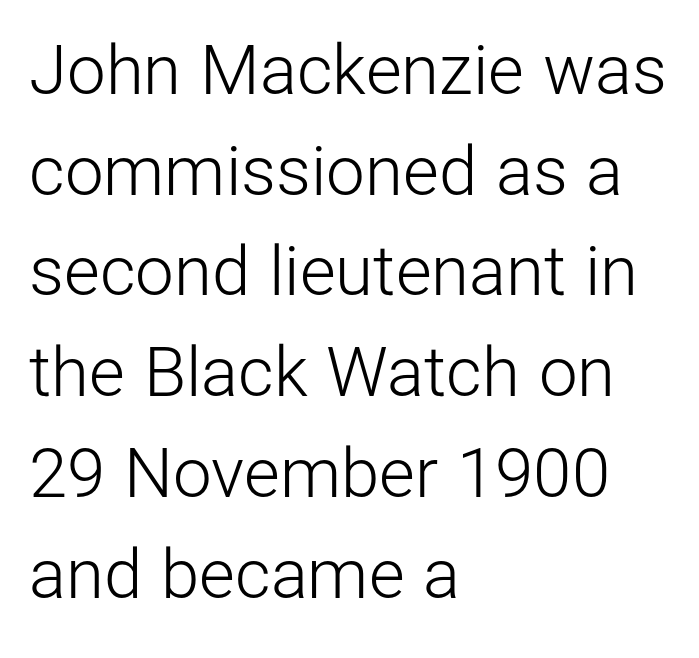
The image shows 69 px light sans-serif type, upright; set left-aligned, normal line spacing (1.46x), normal letter spacing, not underlined; low stroke contrast and a medium x-height.
